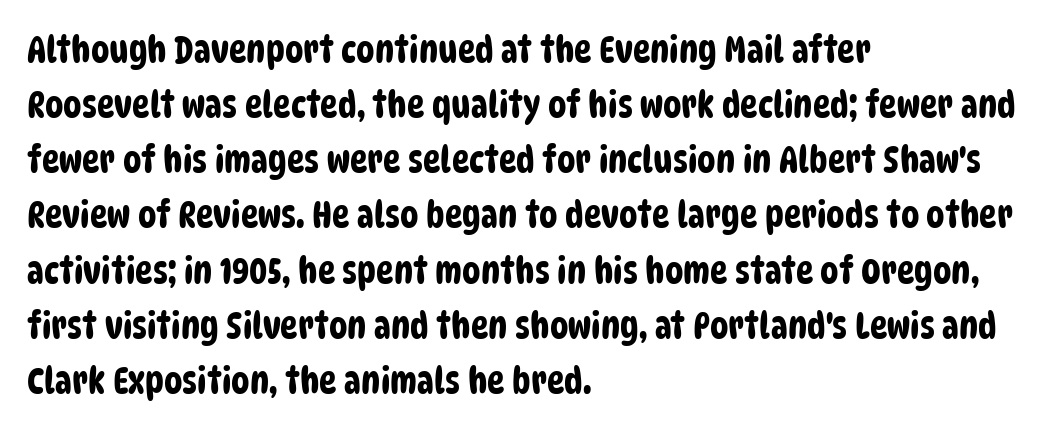
Lines of text with bare space underneath. Proportional: the letters do not fall into vertical columns. Whoever set this chose a conventional vertical rhythm. Line beginnings align vertically; line endings do not.
